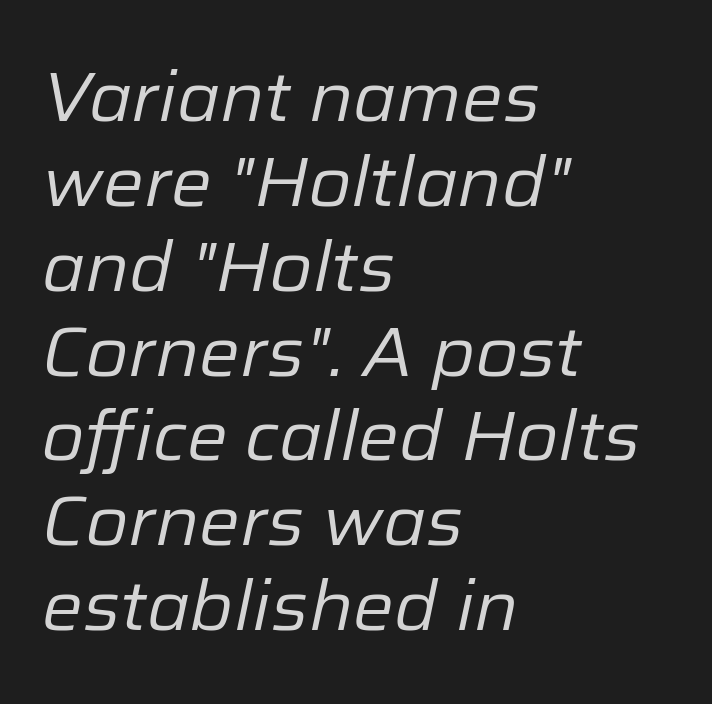
The image shows 69 px regular-weight type, italic (leaning right); set left-aligned, line spacing 1.23x, normal letter spacing, not underlined; low stroke contrast and a medium x-height.
